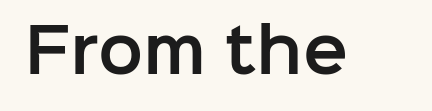
The image shows 60 px sans-serif type, upright; set normal letter spacing, not underlined; low stroke contrast and a medium x-height.
